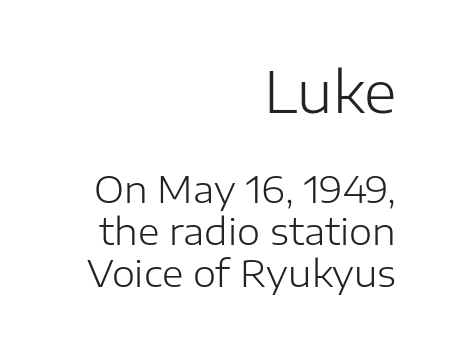
These lines were composed using upright roman letters. Check where the strokes stop: nothing finishes them off — pure sans. The weight would be labelled regular, book, light, or lighter still. If you measured baseline to baseline, you'd find a short distance. Clear beneath every line of the passage. If you squint, the top block still reads clearly — it's the larger of the two.
